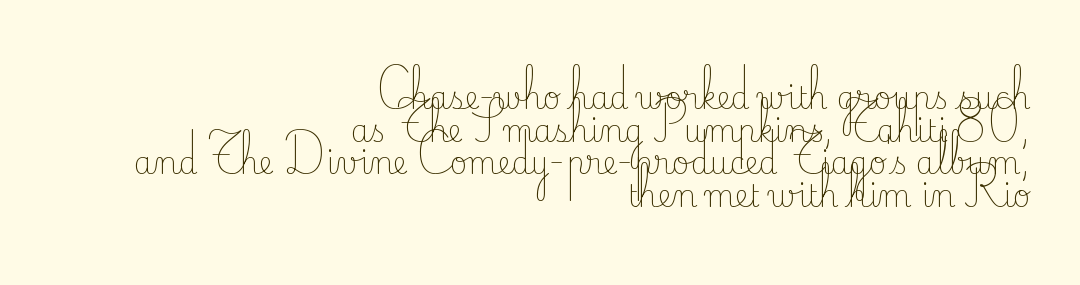
This sample has the flowing, uneven cadence of proportional lettering. Posture: upright roman. Closely set lines give the paragraph a compact silhouette. The weight would be labelled regular, book, light, or lighter still.
